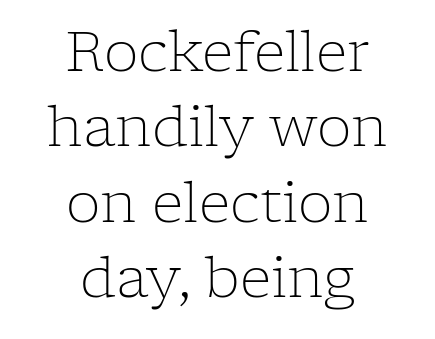
Q: Is the text bold? A: No.
Q: Is the text italic (slanted)? A: No, it is upright.
Q: Is the typeface a serif or a sans-serif typeface? A: Serif.
Q: Is the text underlined? A: No.
Q: How is the paragraph aligned? A: Centered.
Q: Is the spacing between letters normal or unusually wide? A: Normal.
Q: Is the spacing between lines tight, normal or loose? A: Normal.
Q: Width (condensed, normal, or wide)? A: Normal.
Q: Stroke contrast? A: Low.
Q: x-height? A: Medium.
Q: Monospaced? A: No.
